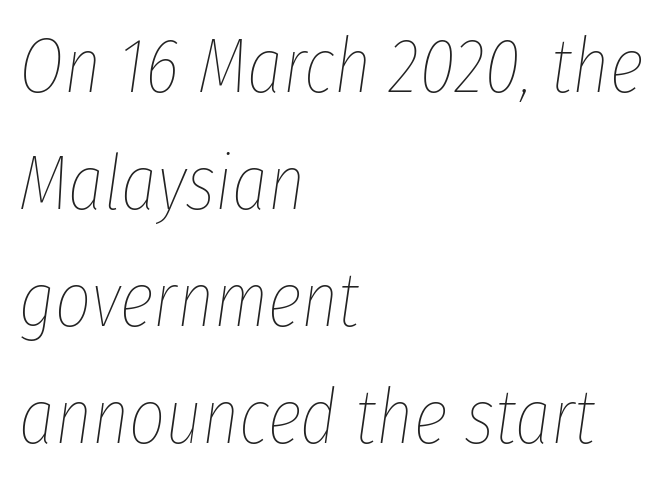
The image shows 78 px thin, condensed type, italic (leaning right); set left-aligned, normal line spacing (1.5x), normal letter spacing, not underlined; low stroke contrast and a medium x-height.
